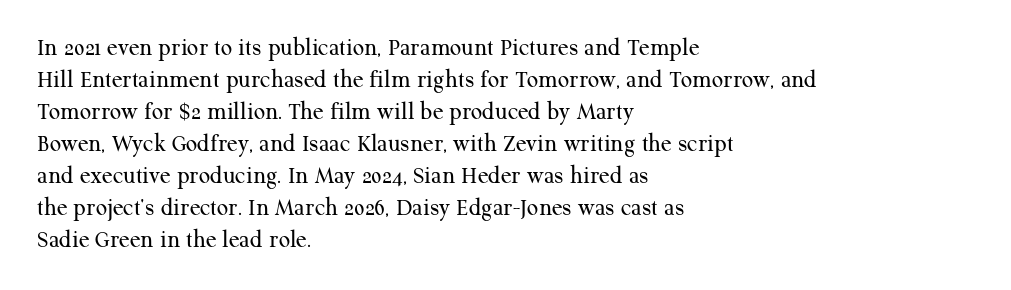
The image shows 25 px text type, upright; set left-aligned, normal line spacing (1.28x), normal letter spacing, not underlined.
